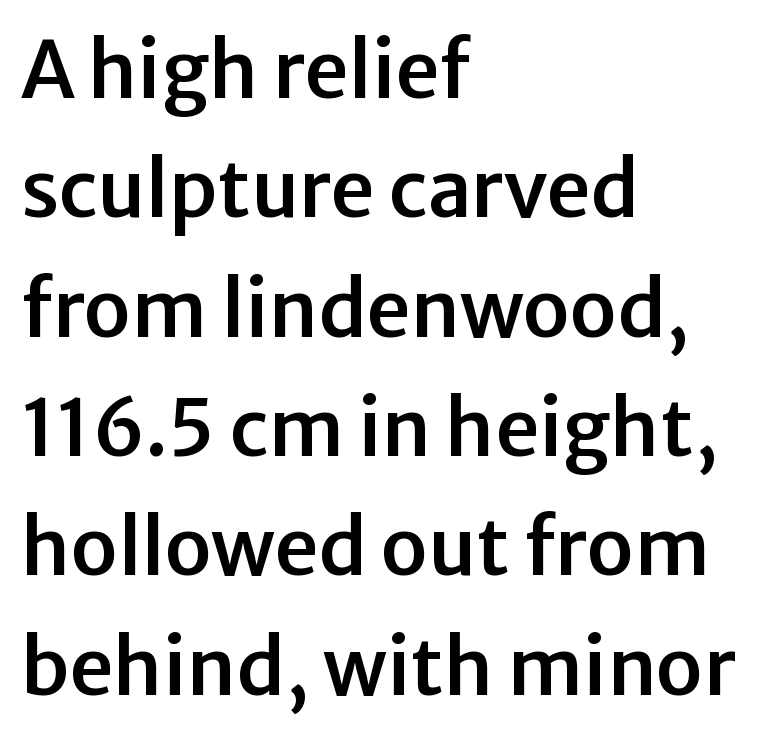
The image shows 78 px sans-serif type, upright; set left-aligned, normal line spacing (1.53x), normal letter spacing, not underlined; low stroke contrast and a medium x-height.
